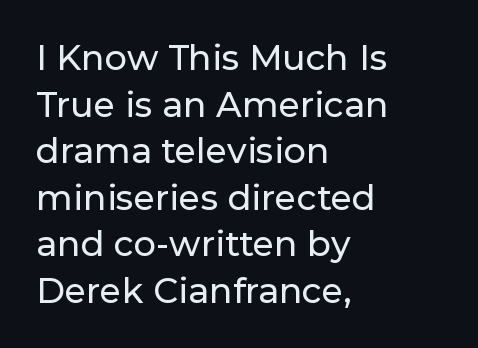
The image shows 35 px sans-serif type, upright; set left-aligned, normal line spacing (1.33x), normal letter spacing, not underlined; low stroke contrast and a medium x-height.
